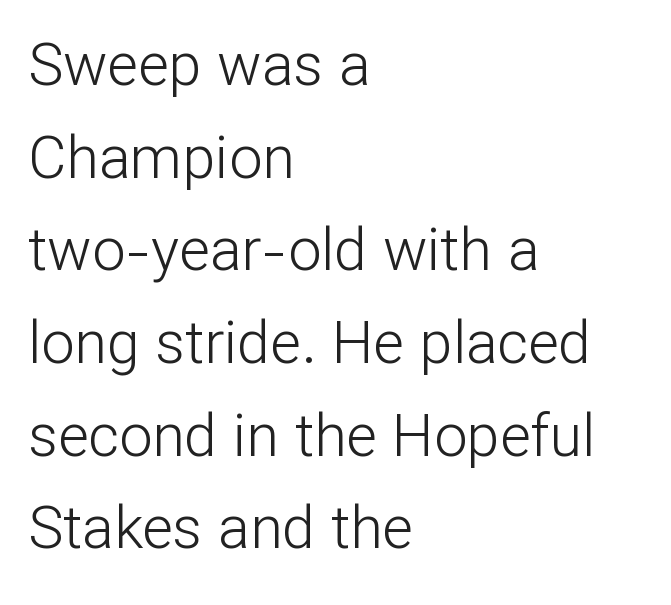
{"serif": "no", "italic": "no", "bold": "no", "weight": "light", "width": "normal", "stroke_contrast": "low", "x_height": "medium", "monospaced": "no", "underline": "no", "align": "left", "line_spacing": "normal", "line_spacing_ratio": 1.57, "letter_spacing": "normal", "letter_spacing_em": 0.0, "glyph_px": 59}
